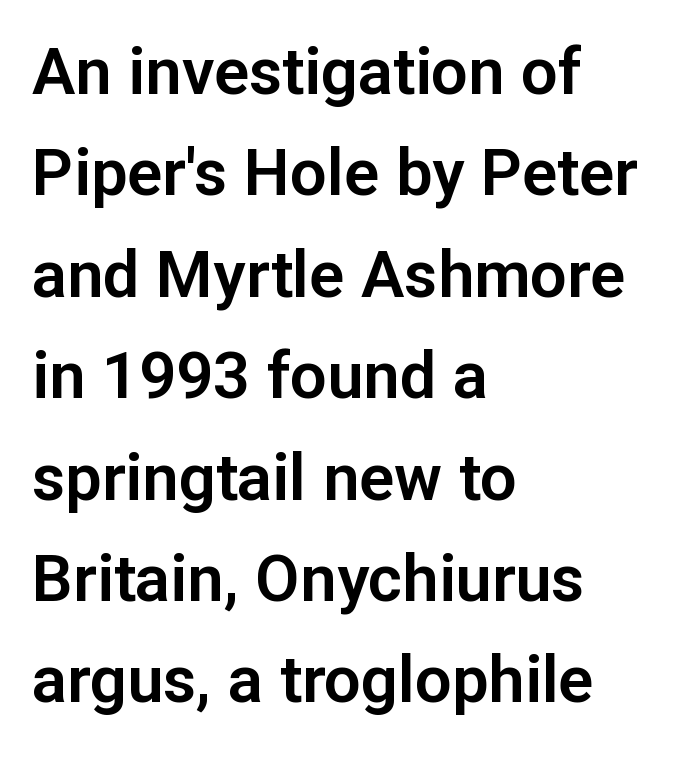
The image shows 65 px sans-serif type, upright; set left-aligned, normal line spacing (1.56x), normal letter spacing, not underlined; low stroke contrast and a medium x-height.
